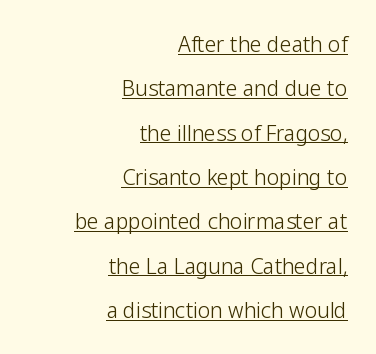
{"italic": "no", "bold": "no", "underline": "yes", "align": "right", "line_spacing": "loose", "line_spacing_ratio": 2.11, "letter_spacing": "normal", "letter_spacing_em": 0.0, "glyph_px": 21}
